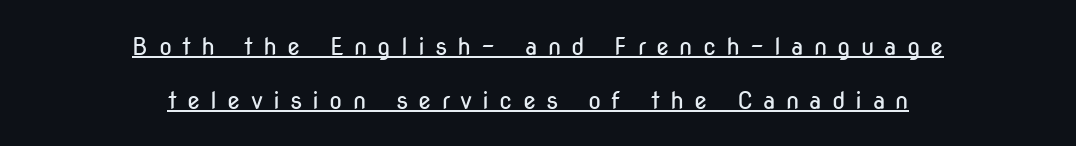
Q: Is the text bold? A: No.
Q: Is the text italic (slanted)? A: No, it is upright.
Q: Is the text underlined? A: Yes.
Q: How is the paragraph aligned? A: Centered.
Q: Is the spacing between letters normal or unusually wide? A: Unusually wide.
Q: Is the spacing between lines tight, normal or loose? A: Loose.
